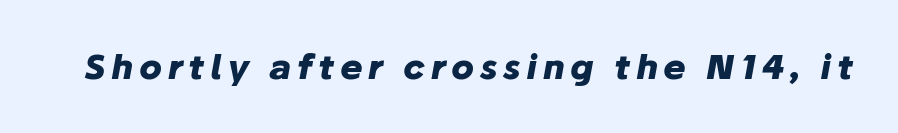
{"italic": "yes", "lean": "right", "slant_degrees": 10, "bold": "yes", "weight": "heavy", "width": "normal", "stroke_contrast": "low", "x_height": "medium", "monospaced": "no", "underline": "no", "glyph_px": 34}
